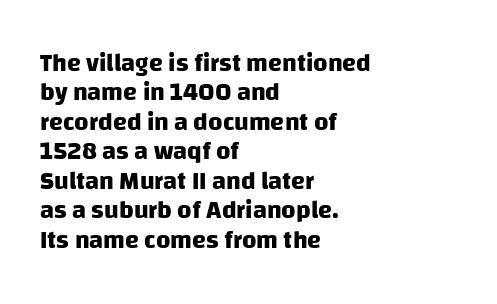
The strokes are fattened all the way to bold. A bare baseline throughout the passage. Visually the block forms a straight wall on the left and a jagged coastline on the right. Is the letter spacing exaggerated? No — it looks like the ordinary default.
